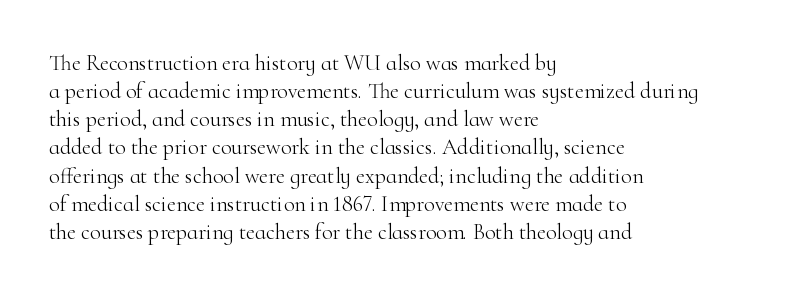
The image shows 22 px text type, upright; set left-aligned, normal line spacing (1.28x), normal letter spacing, not underlined.
